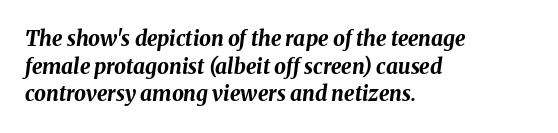
The image shows 21 px bold type, italic (leaning right); set left-aligned, normal line spacing (1.31x), normal letter spacing, not underlined.
